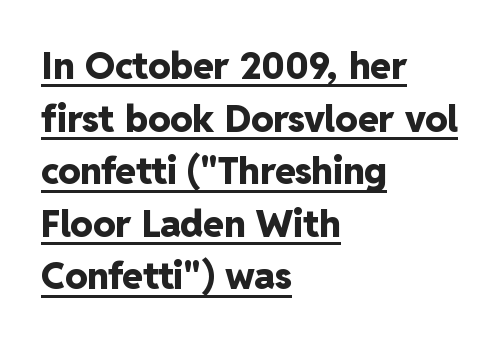
{"serif": "no", "italic": "no", "bold": "yes", "weight": "heavy", "width": "normal", "stroke_contrast": "low", "x_height": "medium", "monospaced": "no", "underline": "yes", "align": "left", "line_spacing": "normal", "line_spacing_ratio": 1.42, "letter_spacing": "normal", "letter_spacing_em": 0.0, "glyph_px": 37}
